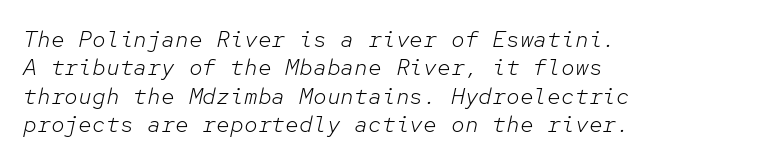
Nobody touched the tracking dial on this one. Ink coverage per letter is moderate at most. The words here are not underlined. Designer's note — italics engaged.
